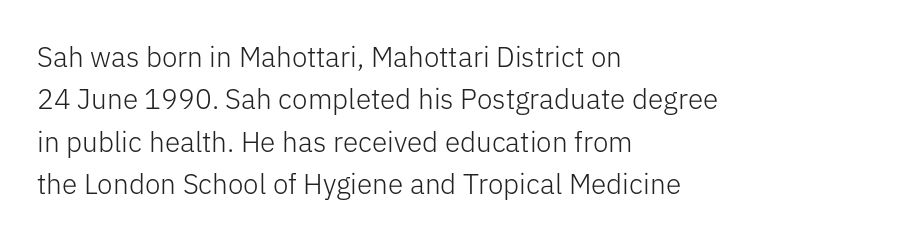
The image shows 28 px light sans-serif type, upright; set left-aligned, normal line spacing (1.51x), normal letter spacing, not underlined; low stroke contrast and a medium x-height.
